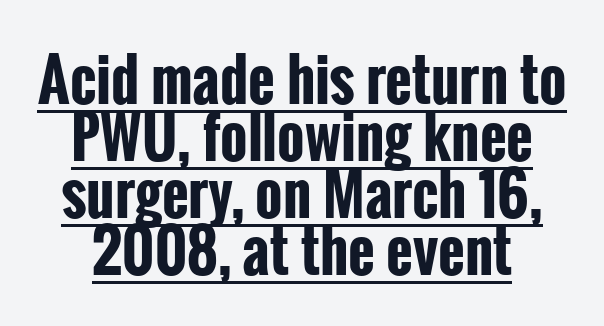
The image shows 58 px bold, condensed sans-serif type, upright; set tight line spacing (0.98x), normal letter spacing, underlined; low stroke contrast and a medium x-height.
